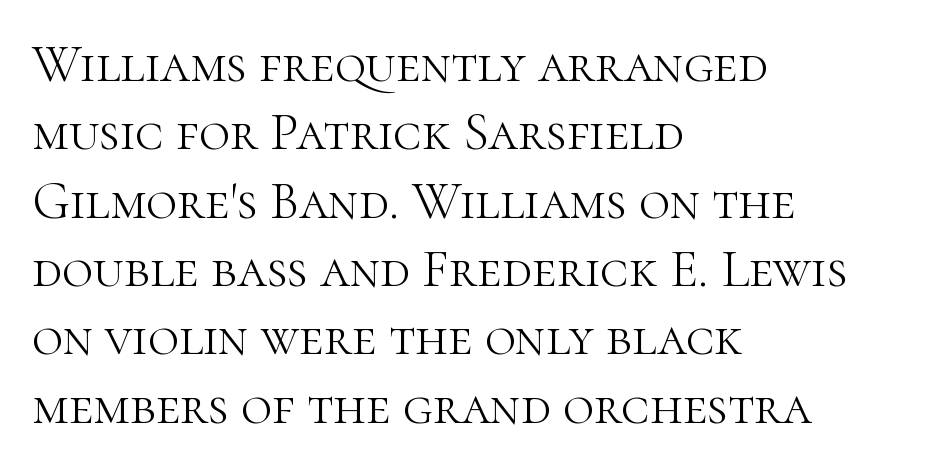
Stroke thickness stays within the range of a standard reading face or lighter. The foot of each line stays bare and open. You can tell it's not italic because the verticals are truly vertical. Interline gaps are of average width in this sample. Default kerning and tracking; the words read as compact shapes. Character widths vary here, with narrow letters taking less room than wide ones.
